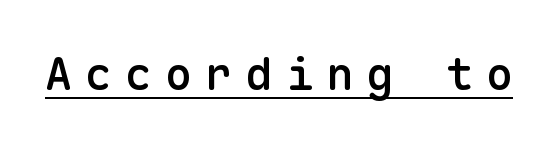
The image shows 45 px semibold sans-serif type, upright, monospaced; set unusually wide letter spacing (+0.29 em), underlined; low stroke contrast and a medium x-height.
